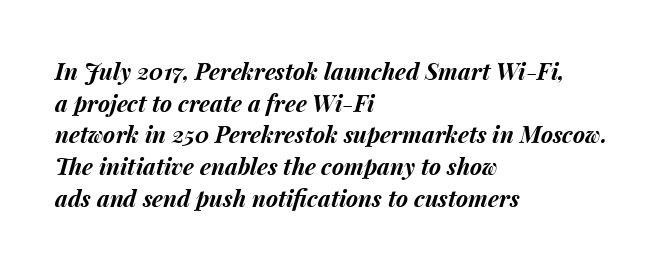
Compared with typical paragraphs, the rows here are spaced about the same. Is the letter spacing exaggerated? No — it looks like the ordinary default. The string is rendered with underlining switched off. The glyphs look as if they've been sheared to an angle.
